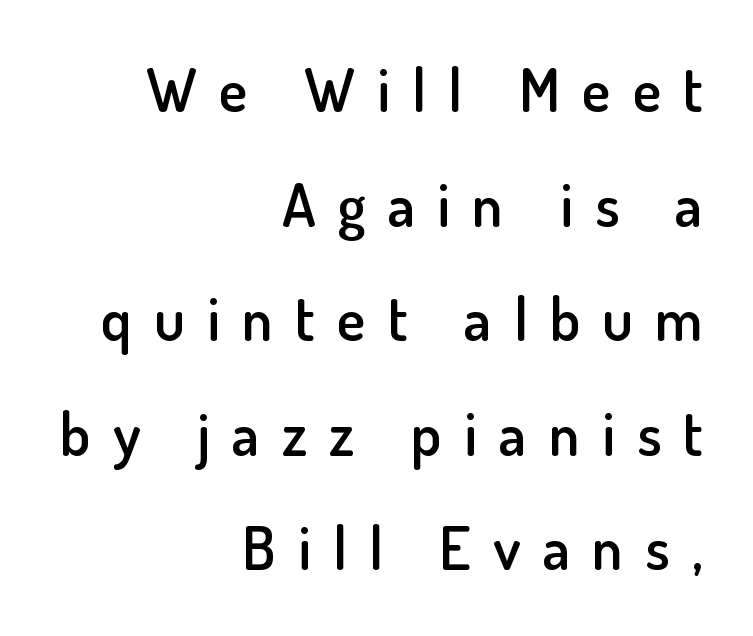
Q: Is the text bold? A: Semi-bold.
Q: Is the text italic (slanted)? A: No, it is upright.
Q: Is the typeface a serif or a sans-serif typeface? A: Sans-serif.
Q: Is the text underlined? A: No.
Q: How is the paragraph aligned? A: Right-aligned.
Q: Is the spacing between letters normal or unusually wide? A: Unusually wide.
Q: Is the spacing between lines tight, normal or loose? A: Loose.
Q: Width (condensed, normal, or wide)? A: Normal.
Q: Stroke contrast? A: Low.
Q: x-height? A: Small.
Q: Monospaced? A: No.
